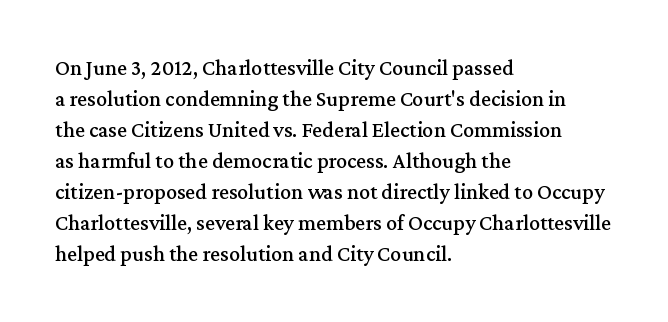
{"italic": "no", "underline": "no", "align": "left", "line_spacing": "normal", "line_spacing_ratio": 1.41, "letter_spacing": "normal", "letter_spacing_em": 0.0, "glyph_px": 22}
